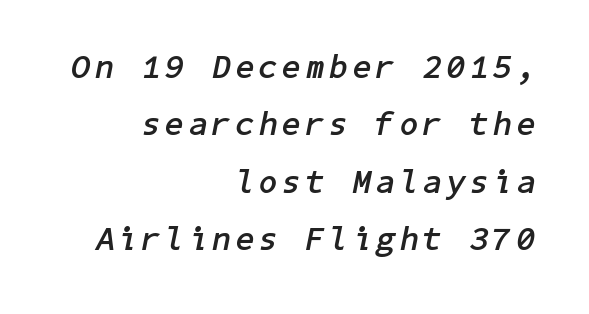
Q: Is the text bold? A: Yes.
Q: Is the text italic (slanted)? A: Yes, it leans right by about 11 degrees.
Q: Is the text underlined? A: No.
Q: How is the paragraph aligned? A: Right-aligned.
Q: Width (condensed, normal, or wide)? A: Normal.
Q: Stroke contrast? A: Low.
Q: x-height? A: Medium.
